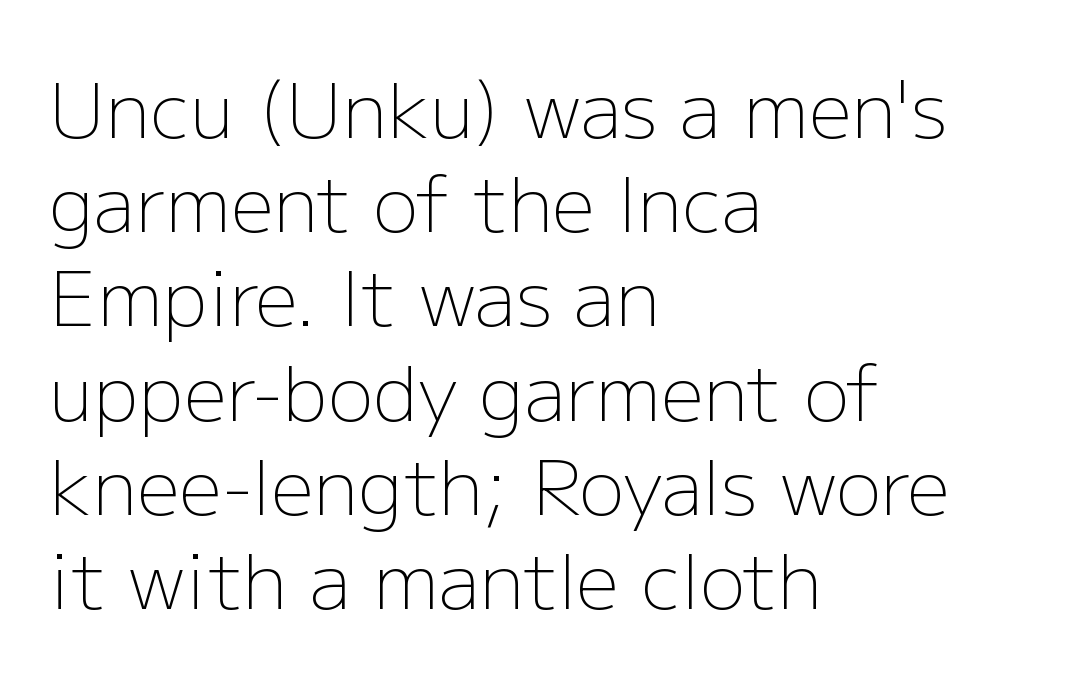
A typesetter would call this proportional, since set widths differ per character. The letterforms sit at book weight or below. You can tell from the bare stems that sans-serif type was used. Nobody touched the tracking dial on this one. The text block is weighted toward the left margin, trailing off unevenly rightward. The string is rendered with underlining switched off.
